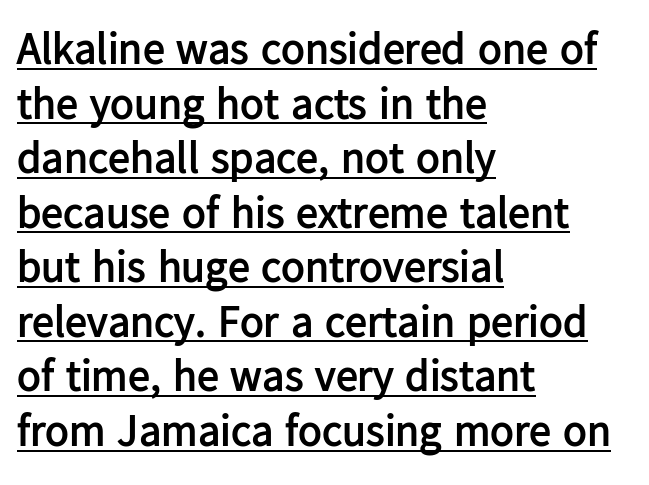
Proportional: the letters do not fall into vertical columns. This is roman type, the default non-slanted kind. Plenty of ink on the page — the face is bold. What kind of face is this? One without serifs — a sans. Typeset ragged right — the left edge is the straight one. In designer terms, the underline attribute is active on this setting.
